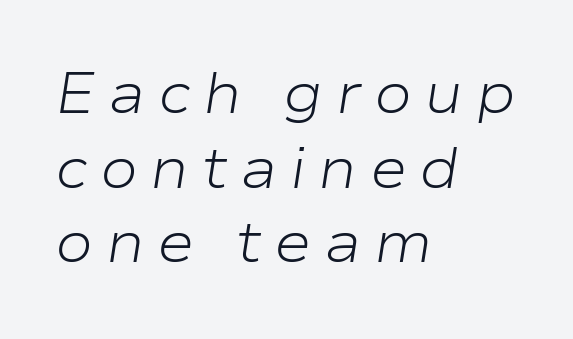
{"italic": "yes", "lean": "right", "slant_degrees": 9, "bold": "no", "weight": "light", "width": "wide", "stroke_contrast": "low", "x_height": "medium", "monospaced": "no", "underline": "no", "align": "left", "line_spacing": "normal", "line_spacing_ratio": 1.31, "letter_spacing": "wide", "letter_spacing_em": 0.22, "glyph_px": 57}
